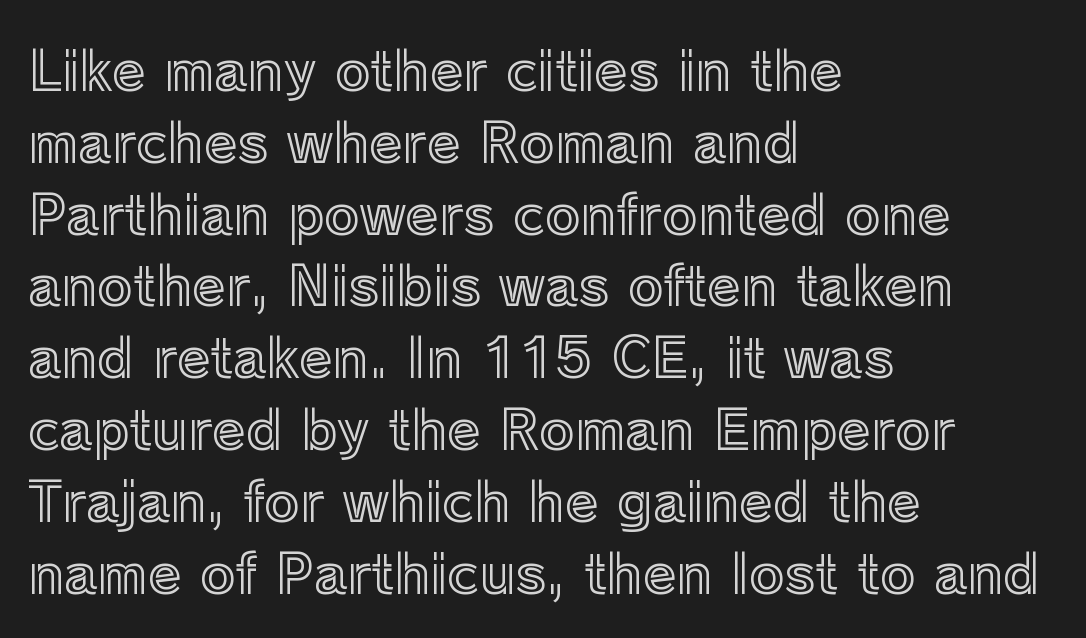
Q: Is the text italic (slanted)? A: No, it is upright.
Q: Is the text underlined? A: No.
Q: How is the paragraph aligned? A: Left-aligned.
Q: Is the spacing between letters normal or unusually wide? A: Normal.
Q: Is the spacing between lines tight, normal or loose? A: Normal.
Q: Width (condensed, normal, or wide)? A: Normal.
Q: x-height? A: Medium.
Q: Monospaced? A: No.
